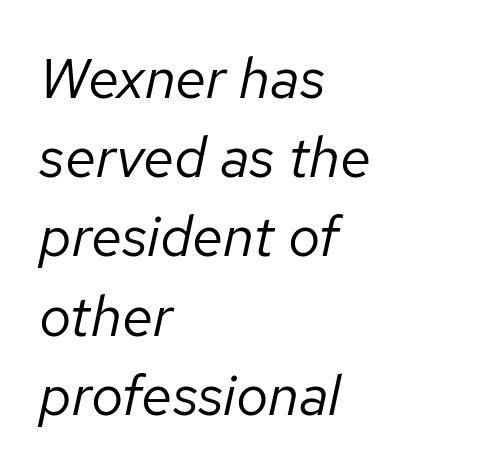
Observe the lean: these are italic letterforms. Heaviness? Minimal to ordinary, like unemphasized prose. Short and long lines alike share a common starting point at left. The words here are not underlined.
